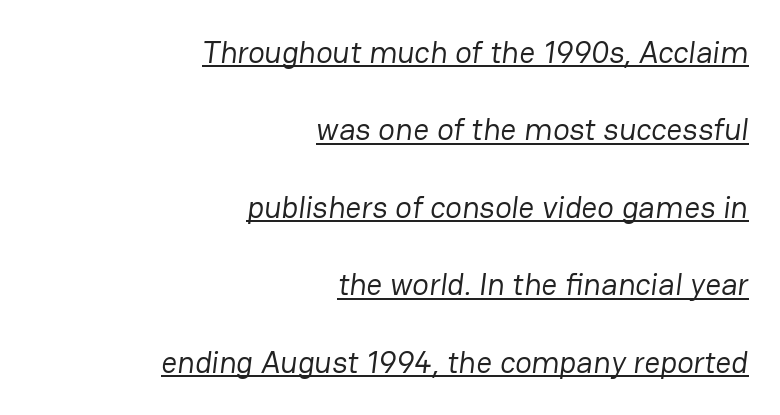
The image shows 31 px regular-weight sans-serif type; set right-aligned, loose line spacing (2.5x), normal letter spacing, underlined; low stroke contrast and a medium x-height.
